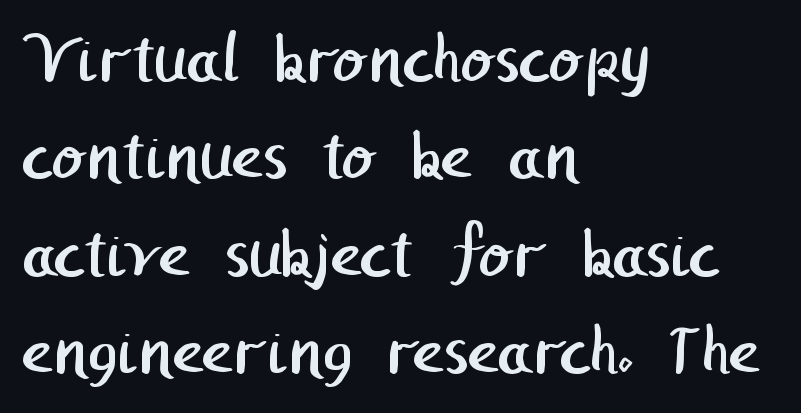
The letters look calm and open, with moderate or lighter stems. These lines are composed in type without serifs. The baseline area is clear. The setting favours the left margin, as ordinary paragraphs usually do. The horizontal fit of the characters is conventional and even. Compared with typical paragraphs, the rows here are spaced about the same.
